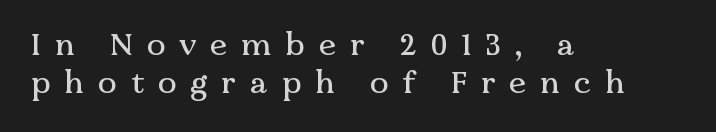
The strip under each line holds only bare page. These lines stack with their left ends in a neat column. Designer's note — italics off, roman on. Looks like regular typesetting: each glyph gets only the width it needs. The letterforms stand isolated, each surrounded by extra space.
